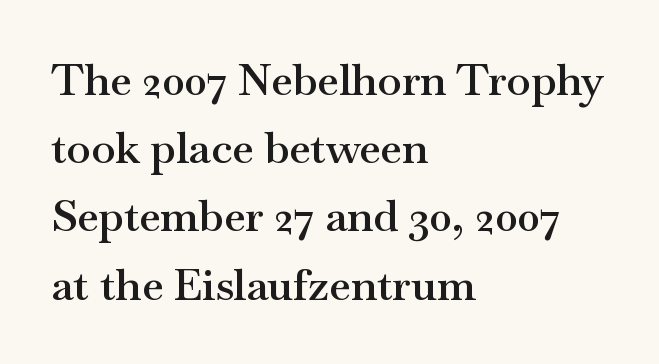
Q: Is the text bold? A: Semi-bold.
Q: Is the text italic (slanted)? A: No, it is upright.
Q: Is the typeface a serif or a sans-serif typeface? A: Serif.
Q: Is the text underlined? A: No.
Q: How is the paragraph aligned? A: Left-aligned.
Q: Is the spacing between letters normal or unusually wide? A: Normal.
Q: Is the spacing between lines tight, normal or loose? A: Normal.
Q: Width (condensed, normal, or wide)? A: Wide.
Q: Stroke contrast? A: Medium.
Q: x-height? A: Small.
Q: Monospaced? A: No.
